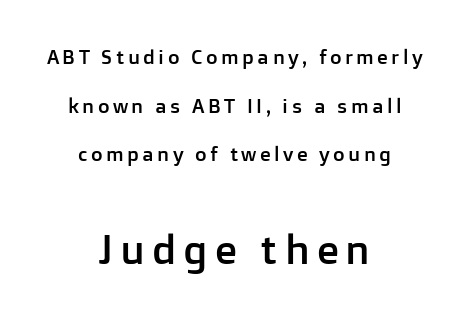
The image shows 41 px sans-serif type, upright; set centered, loose line spacing (2.43x), not underlined; the second (bottom) block is 2.05x larger; low stroke contrast and a medium x-height.
